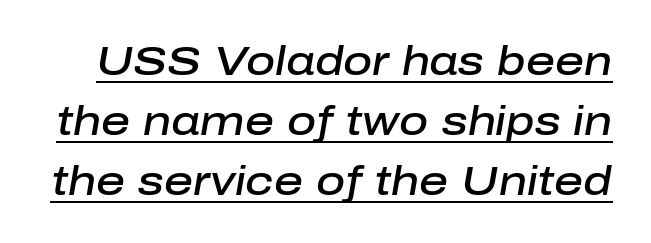
Stroke thickness is moderately raised; the sample reads as semibold. The line texture is even and compact thanks to regular tracking. Looking at the ascenders, they clearly lean. This sample has the flowing, uneven cadence of proportional lettering. What's the leading like? Ordinary, nothing unusual. Underlined type.
